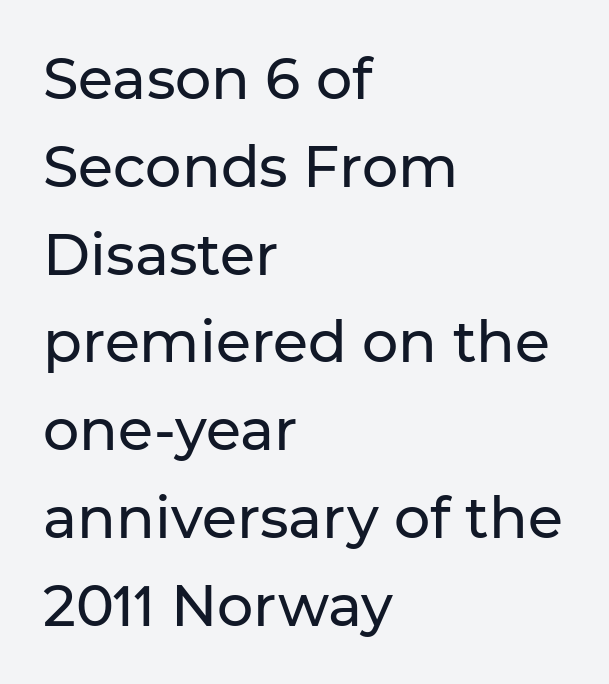
{"serif": "no", "italic": "no", "width": "normal", "stroke_contrast": "low", "x_height": "medium", "monospaced": "no", "underline": "no", "align": "left", "line_spacing": "normal", "line_spacing_ratio": 1.54, "letter_spacing": "normal", "letter_spacing_em": 0.0, "glyph_px": 57}
